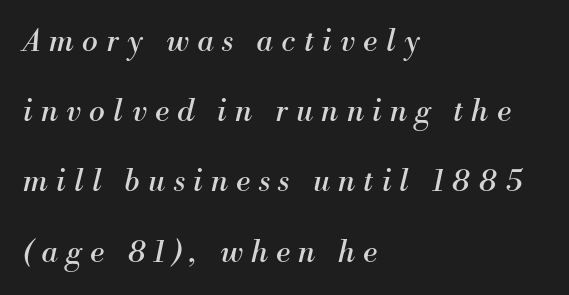
Q: Is the text bold? A: No.
Q: Is the text italic (slanted)? A: Yes, it leans right by about 13 degrees.
Q: Is the typeface a serif or a sans-serif typeface? A: Serif.
Q: Is the text underlined? A: No.
Q: How is the paragraph aligned? A: Left-aligned.
Q: Is the spacing between letters normal or unusually wide? A: Unusually wide.
Q: Is the spacing between lines tight, normal or loose? A: Loose.
Q: Width (condensed, normal, or wide)? A: Normal.
Q: Stroke contrast? A: Medium.
Q: x-height? A: Small.
Q: Monospaced? A: No.
